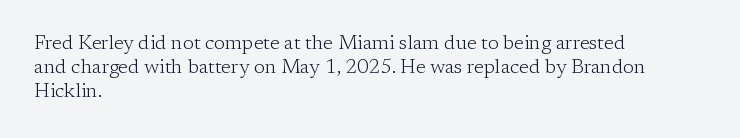
{"italic": "no", "bold": "no", "underline": "no", "align": "left", "line_spacing_ratio": 1.21, "letter_spacing": "normal", "letter_spacing_em": 0.0, "glyph_px": 20}
